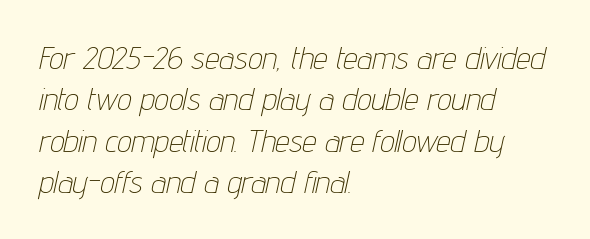
{"italic": "yes", "lean": "right", "slant_degrees": 12, "bold": "no", "weight": "thin", "width": "condensed", "stroke_contrast": "low", "x_height": "medium", "monospaced": "no", "underline": "no", "align": "left", "line_spacing": "normal", "line_spacing_ratio": 1.29, "letter_spacing": "normal", "letter_spacing_em": 0.0, "glyph_px": 32}
